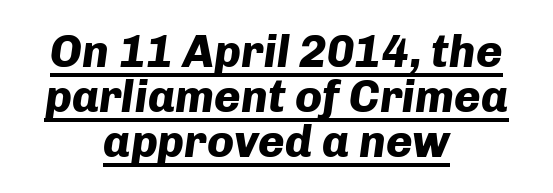
The image shows 45 px heavy type, italic (leaning right); set centered, tight line spacing (1.0x), normal letter spacing, underlined; low stroke contrast and a medium x-height.
